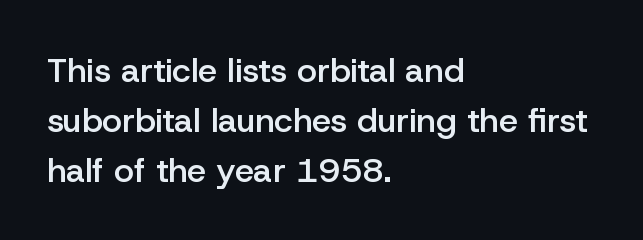
The tracking reads as untouched default to a designer's eye. Students, this is semibold: more ink than regular, less than bold. Posture: vertical. The rendering anchors every line to the left-hand side. Interline gaps are of average width in this sample. The type family on display is of the sans-serif kind.
